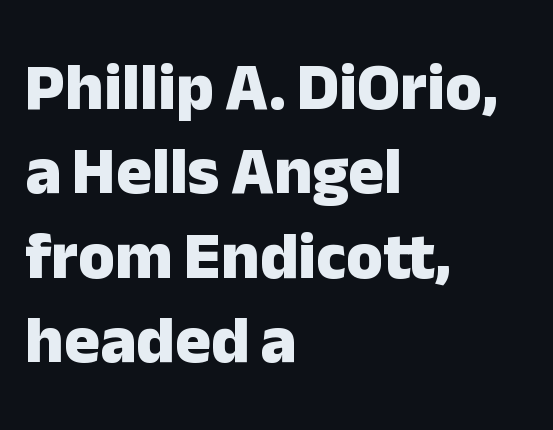
The image shows 67 px heavy sans-serif type, upright; set left-aligned, normal line spacing (1.26x), normal letter spacing, not underlined; low stroke contrast and a medium x-height.
